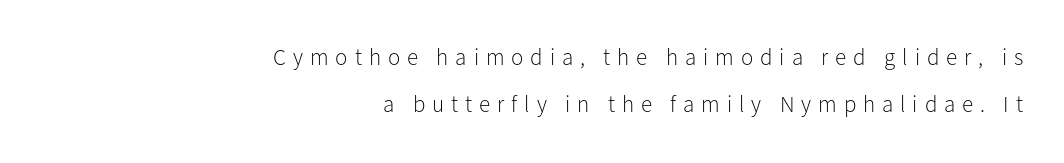
{"italic": "no", "bold": "no", "underline": "no", "align": "right", "line_spacing": "loose", "line_spacing_ratio": 2.04, "letter_spacing": "wide", "letter_spacing_em": 0.3, "glyph_px": 23}
